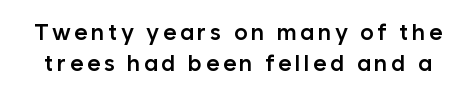
The image shows 23 px text type, upright; set normal line spacing (1.35x), not underlined.
